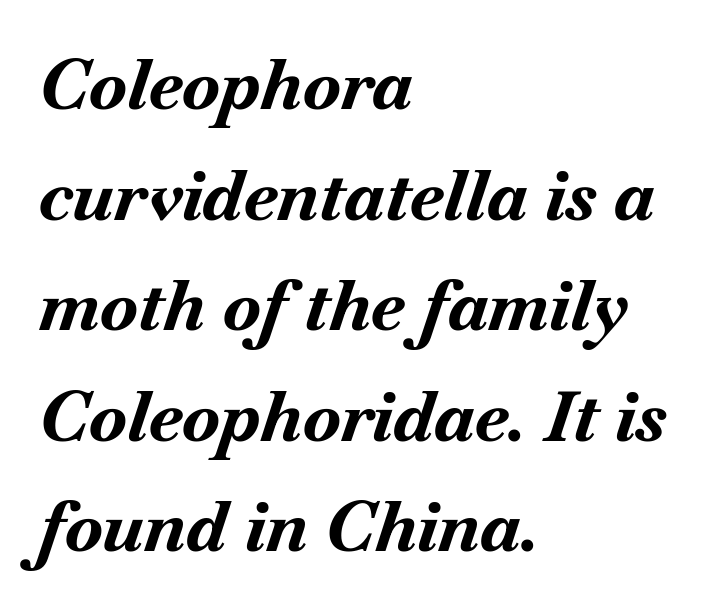
{"italic": "yes", "lean": "right", "slant_degrees": 18, "bold": "yes", "weight": "bold", "width": "normal", "stroke_contrast": "medium", "x_height": "small", "monospaced": "no", "underline": "no", "align": "left", "line_spacing": "normal", "line_spacing_ratio": 1.58, "letter_spacing": "normal", "letter_spacing_em": 0.0, "glyph_px": 70}
